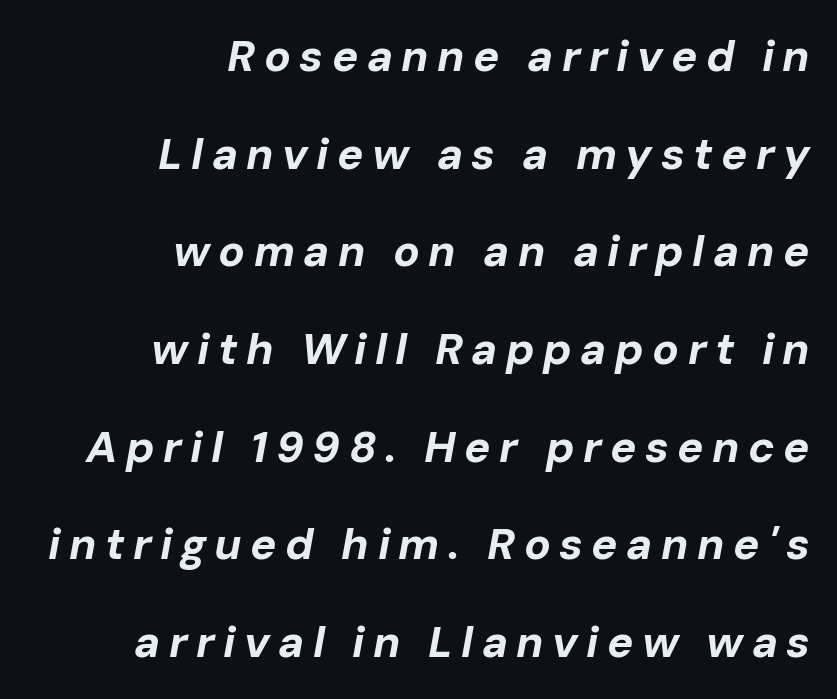
{"italic": "yes", "lean": "right", "slant_degrees": 10, "bold": "yes", "weight": "bold", "width": "normal", "stroke_contrast": "low", "x_height": "medium", "monospaced": "no", "underline": "no", "align": "right", "line_spacing": "loose", "line_spacing_ratio": 2.22, "glyph_px": 44}
